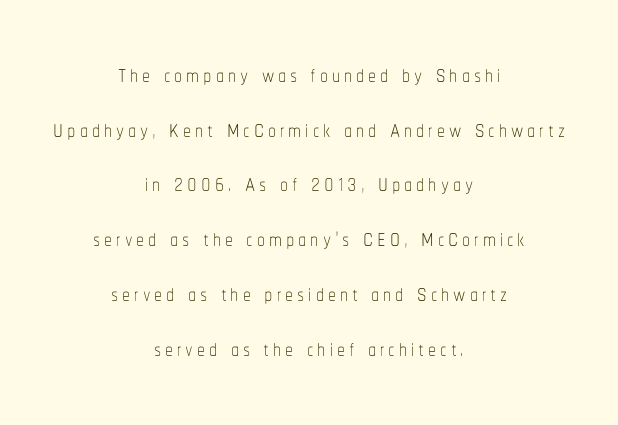
The passage shown is typed in a proportional face where columns would drift. Bold? No — there's no thickening of the strokes. Clear beneath every line of the passage. These lines are centered, leaving both edges ragged.
